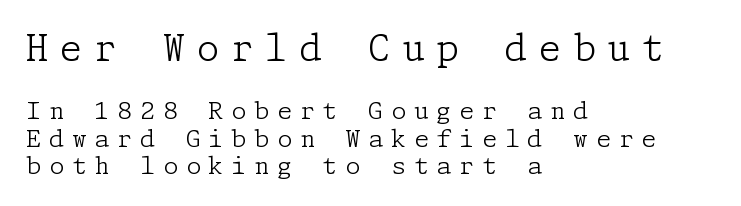
Is this a sans? No — the strokes have serifs. The typography opts for an upright posture over an oblique one. Short note: letters widely spaced. Is the block centered? No — it sits flush against the left margin. If you measured baseline to baseline, you'd find a short distance.
